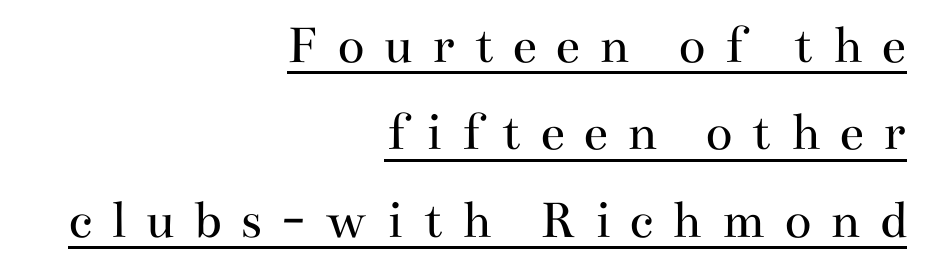
Q: Is the text bold? A: No.
Q: Is the text italic (slanted)? A: No, it is upright.
Q: Is the typeface a serif or a sans-serif typeface? A: Serif.
Q: Is the text underlined? A: Yes.
Q: How is the paragraph aligned? A: Right-aligned.
Q: Is the spacing between letters normal or unusually wide? A: Unusually wide.
Q: Is the spacing between lines tight, normal or loose? A: Normal.
Q: Width (condensed, normal, or wide)? A: Wide.
Q: Stroke contrast? A: Medium.
Q: x-height? A: Small.
Q: Monospaced? A: No.
